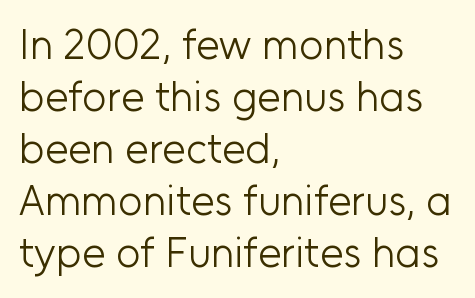
The image shows 42 px light sans-serif type, upright; set left-aligned, line spacing 1.24x, normal letter spacing, not underlined; low stroke contrast and a medium x-height.
